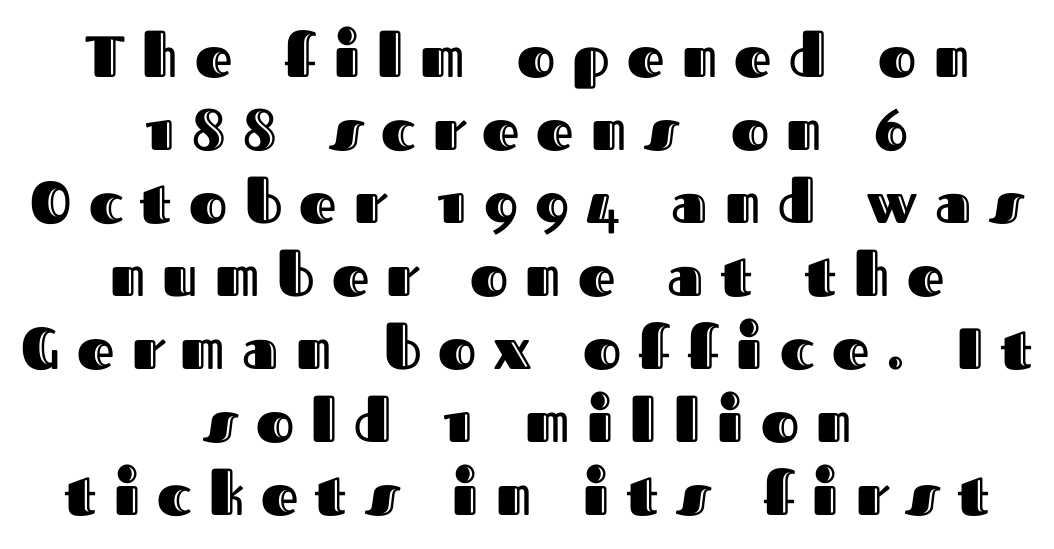
{"italic": "no", "width": "normal", "x_height": "medium", "monospaced": "no", "underline": "no", "align": "center", "line_spacing": "normal", "line_spacing_ratio": 1.26, "letter_spacing": "wide", "letter_spacing_em": 0.3, "glyph_px": 58}
